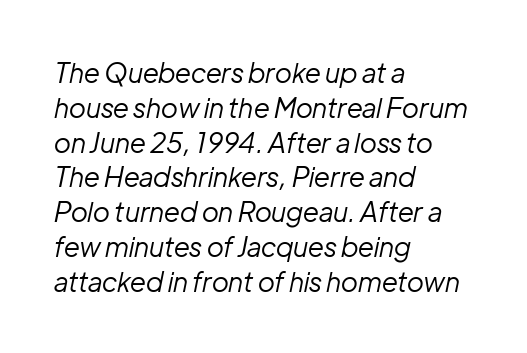
The image shows 27 px text type, italic (leaning right); set left-aligned, normal line spacing (1.29x), normal letter spacing, not underlined.
